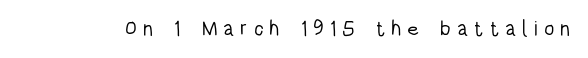
{"italic": "no", "bold": "no", "underline": "no", "letter_spacing": "wide", "letter_spacing_em": 0.28, "glyph_px": 21}
